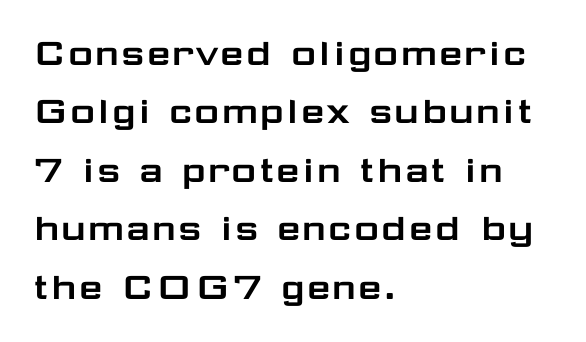
The image shows 43 px wide sans-serif type, upright; set left-aligned, normal line spacing (1.36x), normal letter spacing, not underlined; low stroke contrast and a medium x-height.
